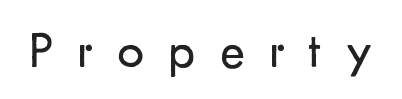
The image shows 53 px regular-weight sans-serif type, upright; set unusually wide letter spacing (+0.45 em), not underlined; low stroke contrast and a small x-height.
